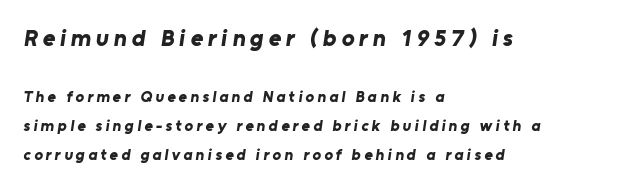
The image shows 24 px bold type; set left-aligned, line spacing 1.82x, unusually wide letter spacing (+0.2 em), not underlined; the first (top) block is 1.5x larger.
